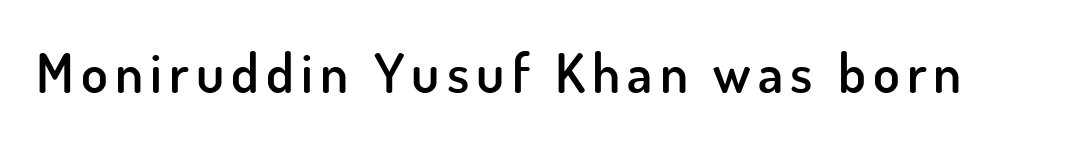
Type without underlining. Spacing verdict: proportional, widths tailored to each character. A typesetter would label this face a sans. These words are printed semibold, heavier than regular yet not bold.
